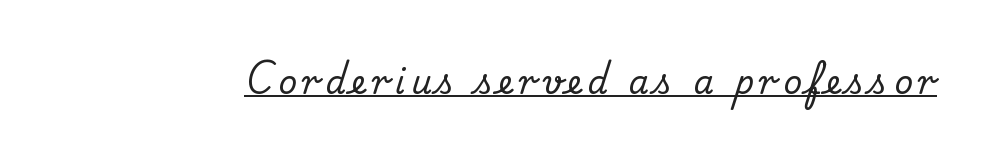
Q: Is the text italic (slanted)? A: Yes.
Q: Is the typeface a serif or a sans-serif typeface? A: Serif.
Q: Is the text underlined? A: Yes.
Q: Width (condensed, normal, or wide)? A: Normal.
Q: Stroke contrast? A: Medium.
Q: x-height? A: Small.
Q: Monospaced? A: No.
